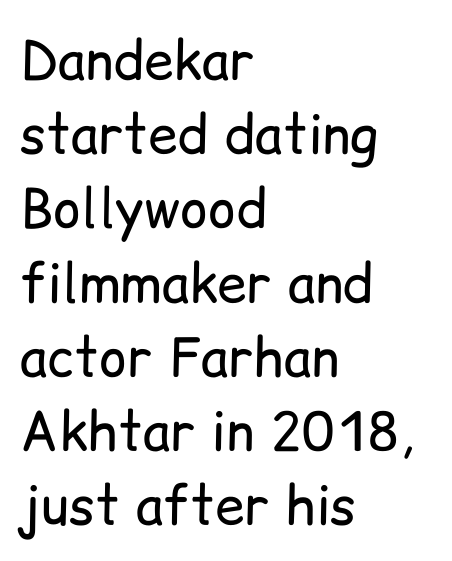
The image shows 53 px regular-weight sans-serif type, upright; set left-aligned, normal line spacing (1.4x), normal letter spacing, not underlined; low stroke contrast and a medium x-height.
